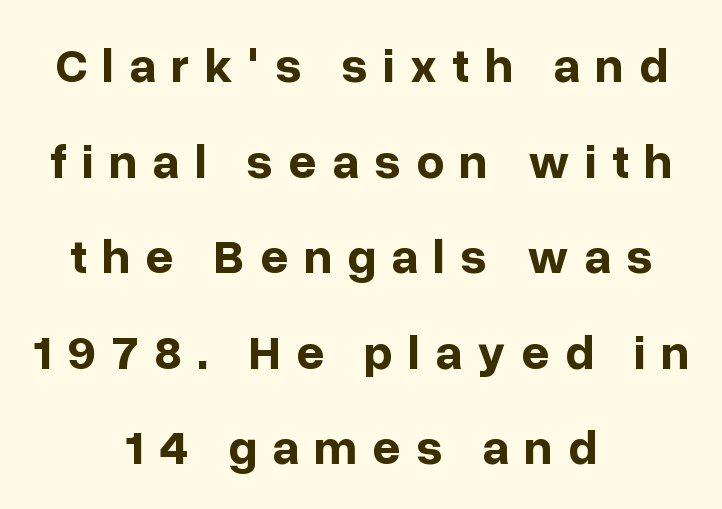
Q: Is the text bold? A: Yes.
Q: Is the text italic (slanted)? A: No, it is upright.
Q: Is the typeface a serif or a sans-serif typeface? A: Sans-serif.
Q: Is the text underlined? A: No.
Q: How is the paragraph aligned? A: Centered.
Q: Is the spacing between letters normal or unusually wide? A: Unusually wide.
Q: Is the spacing between lines tight, normal or loose? A: Loose.
Q: Width (condensed, normal, or wide)? A: Normal.
Q: Stroke contrast? A: Low.
Q: x-height? A: Medium.
Q: Monospaced? A: No.
